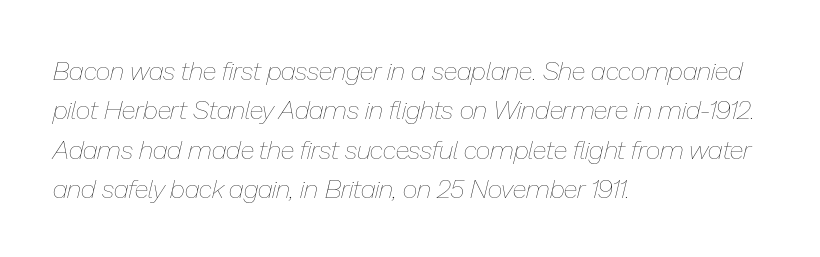
The image shows 26 px text type, italic (leaning right); set left-aligned, normal line spacing (1.51x), normal letter spacing, not underlined.
